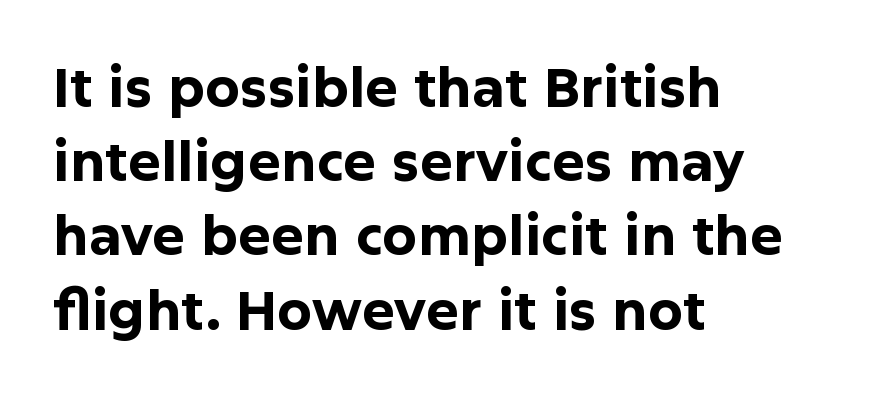
The letters stand straight up with perfectly vertical stems. All the whitespace from short lines collects on the right. Notice how descenders clear the ascenders below comfortably — that's standard leading. The letters sit at their default tracking, neither squeezed nor spread. Quick note: underline off.
